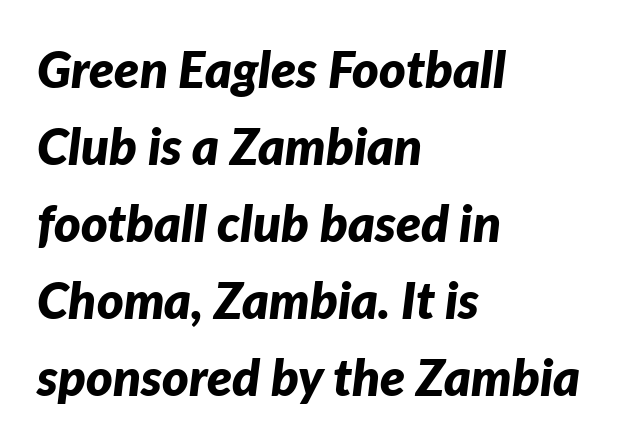
The image shows 51 px bold type, italic (leaning right); set left-aligned, normal line spacing (1.51x), normal letter spacing, not underlined; low stroke contrast and a medium x-height.
